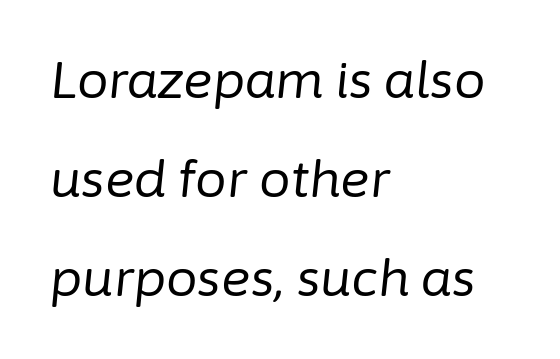
Here the glyphs are tracked normally, forming tight word shapes. Is this a heavy cut? Hardly; it is regular or lighter. Interline gaps are noticeably wide in this sample. Teacher's note: observe the even left margin — that is flush-left alignment. Check under the words: just untouched page.
